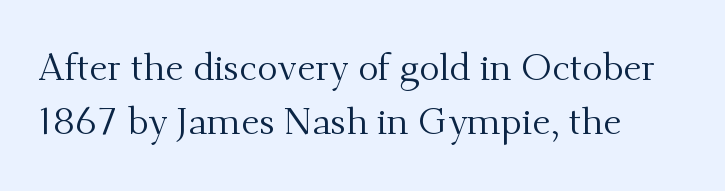
The image shows 38 px regular-weight serif type, upright; set left-aligned, normal line spacing (1.42x), normal letter spacing, not underlined; medium stroke contrast and a small x-height.
